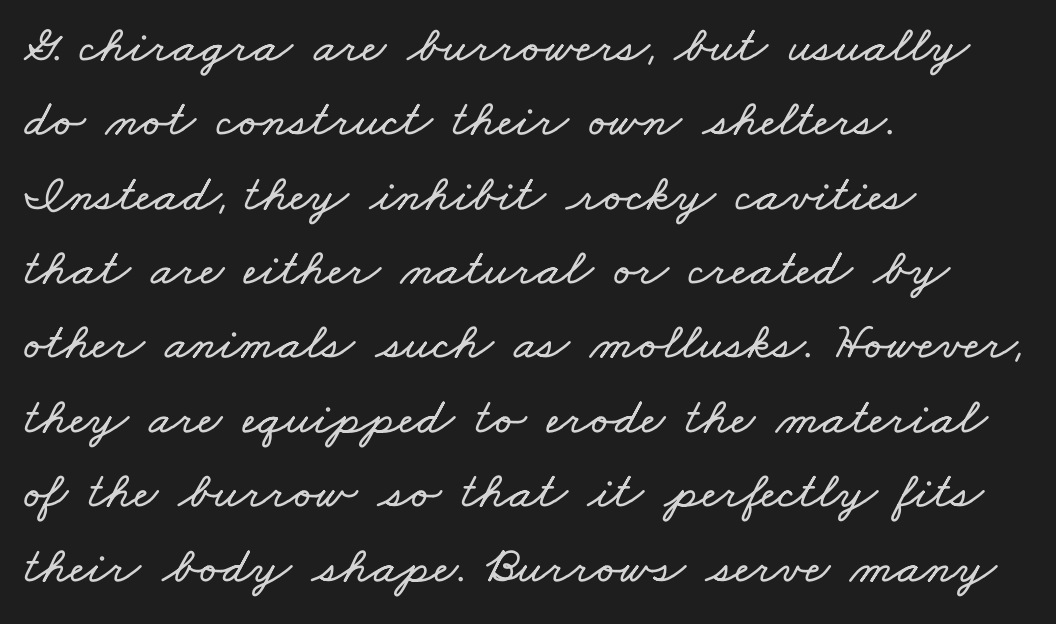
Q: Is the text underlined? A: No.
Q: How is the paragraph aligned? A: Left-aligned.
Q: Is the spacing between letters normal or unusually wide? A: Normal.
Q: Is the spacing between lines tight, normal or loose? A: Normal.
Q: Width (condensed, normal, or wide)? A: Wide.
Q: Stroke contrast? A: Low.
Q: x-height? A: Small.
Q: Monospaced? A: No.
